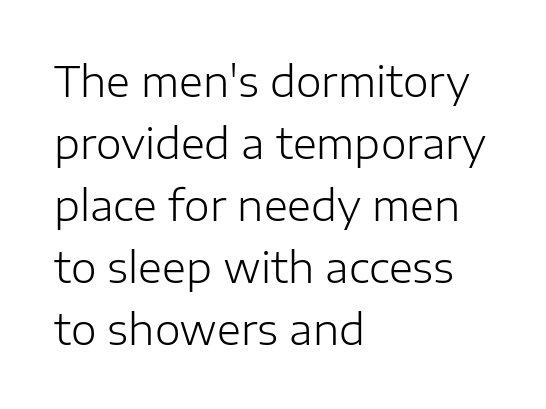
{"serif": "no", "italic": "no", "bold": "no", "weight": "light", "width": "normal", "stroke_contrast": "low", "x_height": "medium", "monospaced": "no", "underline": "no", "align": "left", "line_spacing": "normal", "line_spacing_ratio": 1.51, "letter_spacing": "normal", "letter_spacing_em": 0.0, "glyph_px": 41}
